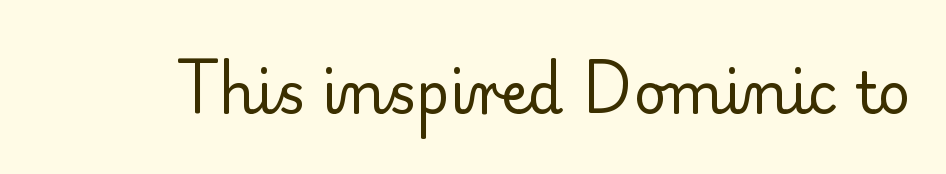
The image shows 57 px regular-weight serif type, upright; set normal letter spacing, not underlined; low stroke contrast and a small x-height.
